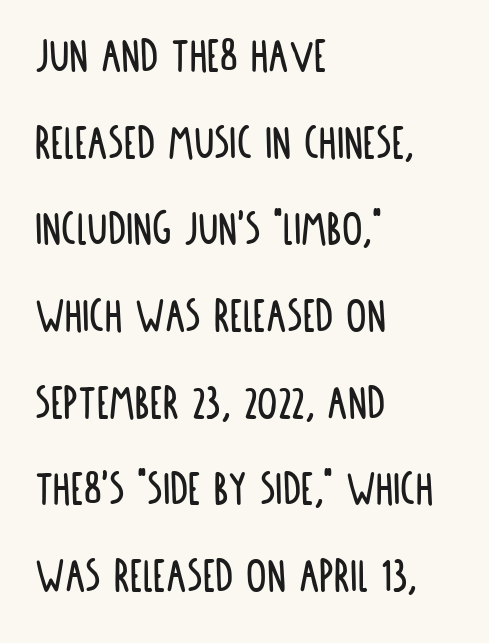
Do the characters align in a grid? No, the font is proportional. The passage shown is typeset with a sans-serif family. One-word summary of the alignment: left. Posture: upright roman. Words appear dense and cohesive because spacing is normal.
